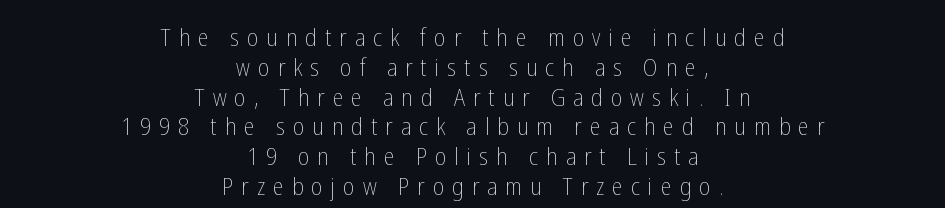
Q: Is the text bold? A: No.
Q: Is the text italic (slanted)? A: No, it is upright.
Q: Is the text underlined? A: No.
Q: How is the paragraph aligned? A: Centered.
Q: Is the spacing between letters normal or unusually wide? A: Unusually wide.
